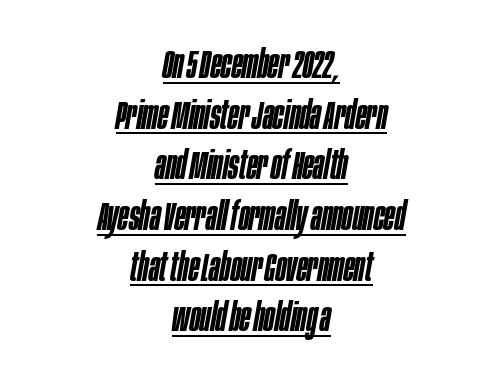
{"italic": "yes", "lean": "right", "slant_degrees": 10, "bold": "semi", "weight": "semibold", "width": "condensed", "stroke_contrast": "low", "x_height": "large", "monospaced": "no", "underline": "yes", "align": "center", "line_spacing": "normal", "line_spacing_ratio": 1.3, "letter_spacing": "normal", "letter_spacing_em": 0.0, "glyph_px": 39}
